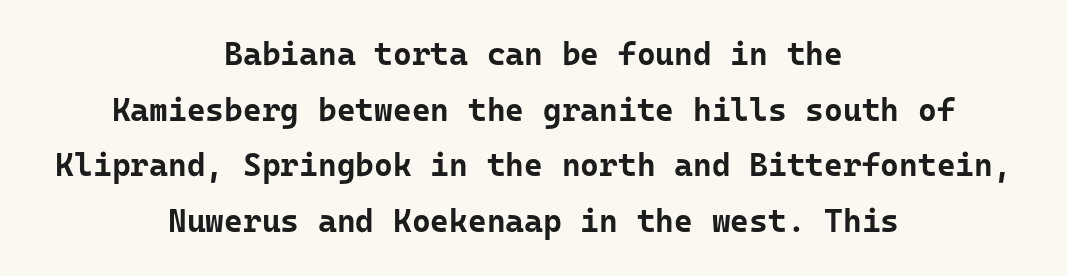
{"serif": "no", "italic": "no", "bold": "yes", "weight": "bold", "width": "normal", "stroke_contrast": "low", "x_height": "medium", "underline": "no", "align": "center", "line_spacing_ratio": 1.74, "letter_spacing": "normal", "letter_spacing_em": 0.0, "glyph_px": 32}
